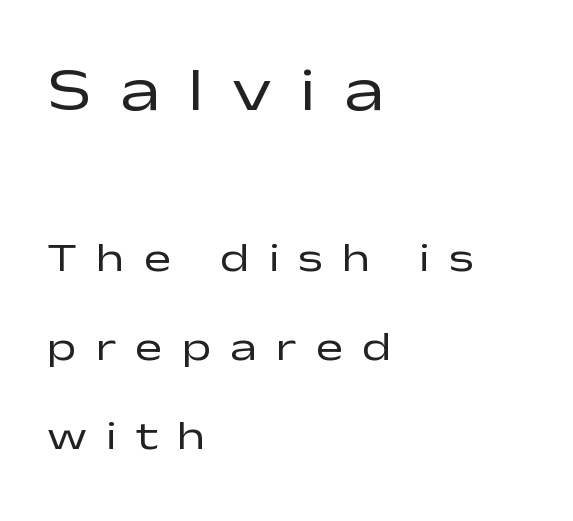
{"serif": "no", "italic": "no", "bold": "no", "weight": "regular", "width": "wide", "stroke_contrast": "low", "x_height": "medium", "monospaced": "no", "underline": "no", "align": "left", "line_spacing": "loose", "line_spacing_ratio": 2.17, "letter_spacing": "wide", "letter_spacing_em": 0.46, "larger_block": "first", "size_ratio": 1.49, "glyph_px": 61}
